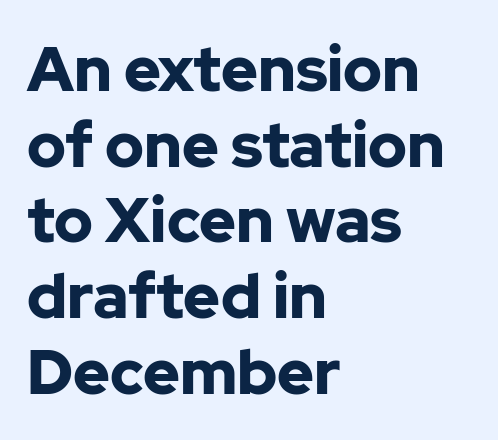
What stands out about the letter spacing? Nothing — it is the standard amount. Caption: multi-line text, flush left, ragged right. Vertical strokes here are truly vertical. Regarding serifs, this sample does without them.
